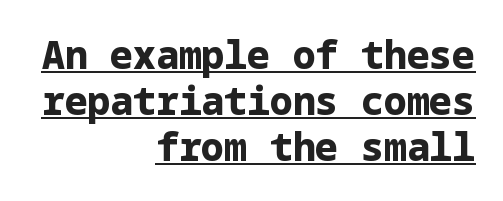
{"serif": "no", "italic": "no", "bold": "yes", "weight": "bold", "width": "normal", "stroke_contrast": "low", "x_height": "medium", "underline": "yes", "align": "right", "line_spacing_ratio": 1.21, "letter_spacing": "normal", "letter_spacing_em": 0.0, "glyph_px": 38}
